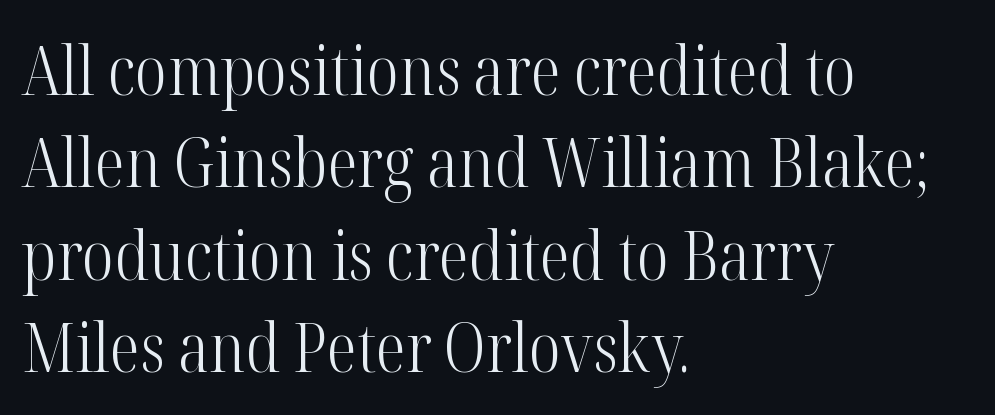
Q: Is the text bold? A: No.
Q: Is the text italic (slanted)? A: No, it is upright.
Q: Is the typeface a serif or a sans-serif typeface? A: Serif.
Q: Is the text underlined? A: No.
Q: How is the paragraph aligned? A: Left-aligned.
Q: Is the spacing between letters normal or unusually wide? A: Normal.
Q: Is the spacing between lines tight, normal or loose? A: Normal.
Q: Width (condensed, normal, or wide)? A: Condensed.
Q: Stroke contrast? A: High.
Q: x-height? A: Medium.
Q: Monospaced? A: No.
